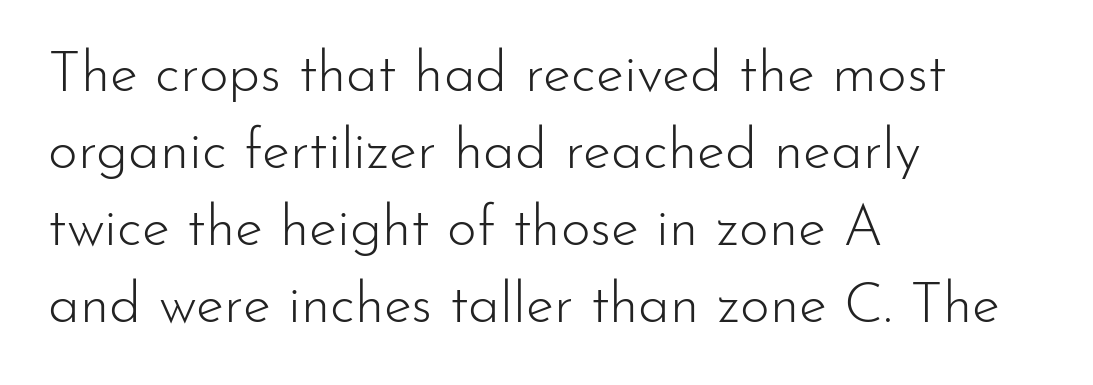
The image shows 57 px light sans-serif type, upright; set left-aligned, normal line spacing (1.35x), normal letter spacing, not underlined; low stroke contrast and a small x-height.
